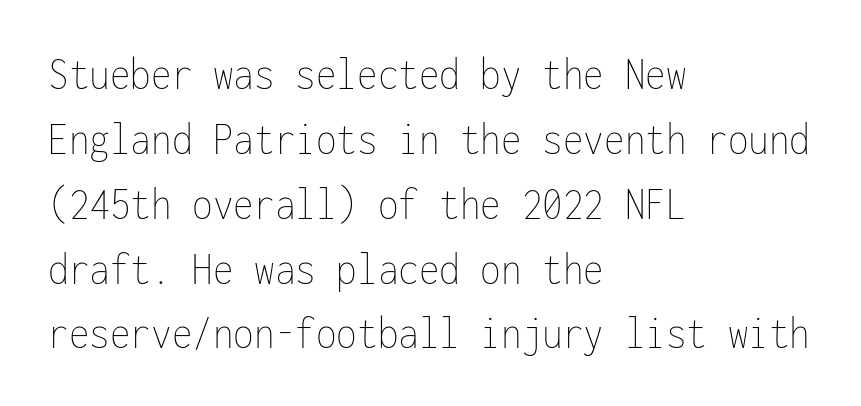
{"italic": "no", "bold": "no", "weight": "thin", "width": "condensed", "stroke_contrast": "low", "x_height": "medium", "monospaced": "yes", "underline": "no", "align": "left", "line_spacing": "normal", "line_spacing_ratio": 1.38, "letter_spacing": "normal", "letter_spacing_em": 0.0, "glyph_px": 47}
